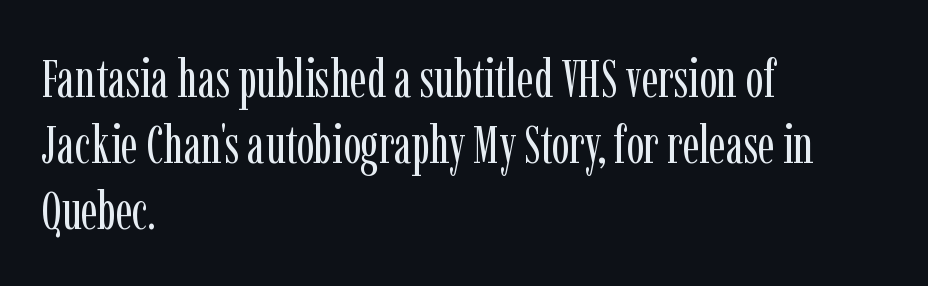
The image shows 53 px regular-weight, condensed serif type, upright; set left-aligned, normal line spacing (1.25x), normal letter spacing, not underlined; low stroke contrast and a medium x-height.
